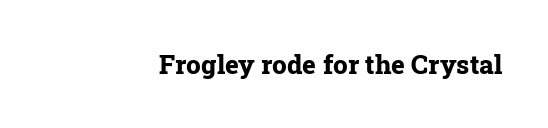
Only glyphs here, with clear space below each row. Rendered with straight, roman letterforms. The glyphs have the mass of a bold cut. Observe the ordinary spacing: letters are neighbours, not strangers.
